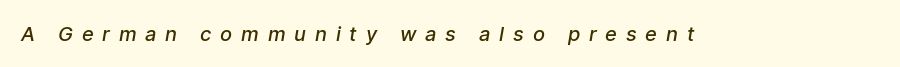
Q: Is the text bold? A: Semi-bold.
Q: Is the text underlined? A: No.
Q: Is the spacing between letters normal or unusually wide? A: Unusually wide.
